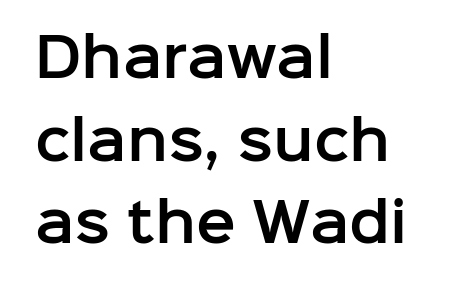
Q: Is the text italic (slanted)? A: No, it is upright.
Q: Is the typeface a serif or a sans-serif typeface? A: Sans-serif.
Q: Is the text underlined? A: No.
Q: How is the paragraph aligned? A: Left-aligned.
Q: Is the spacing between letters normal or unusually wide? A: Normal.
Q: Is the spacing between lines tight, normal or loose? A: Normal.
Q: Width (condensed, normal, or wide)? A: Normal.
Q: Stroke contrast? A: Low.
Q: x-height? A: Medium.
Q: Monospaced? A: No.
